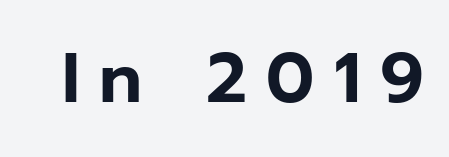
The image shows 70 px sans-serif type, upright; set unusually wide letter spacing (+0.28 em), not underlined; low stroke contrast and a medium x-height.
